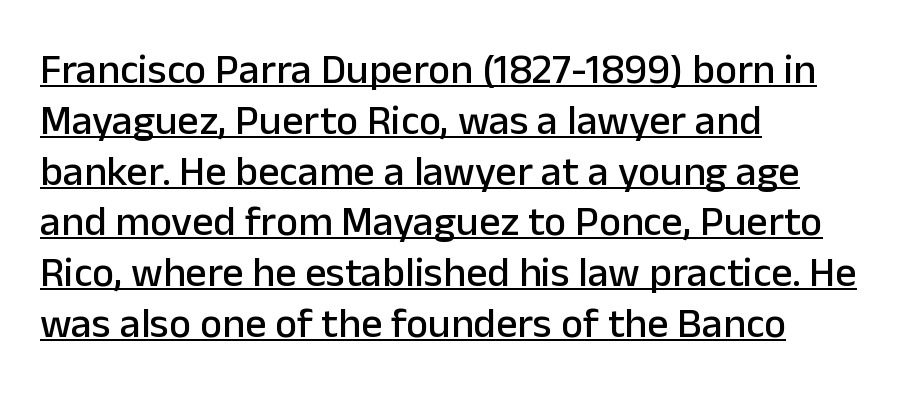
Q: Is the text italic (slanted)? A: No, it is upright.
Q: Is the typeface a serif or a sans-serif typeface? A: Sans-serif.
Q: Is the text underlined? A: Yes.
Q: How is the paragraph aligned? A: Left-aligned.
Q: Is the spacing between letters normal or unusually wide? A: Normal.
Q: Width (condensed, normal, or wide)? A: Normal.
Q: Stroke contrast? A: Low.
Q: x-height? A: Medium.
Q: Monospaced? A: No.
